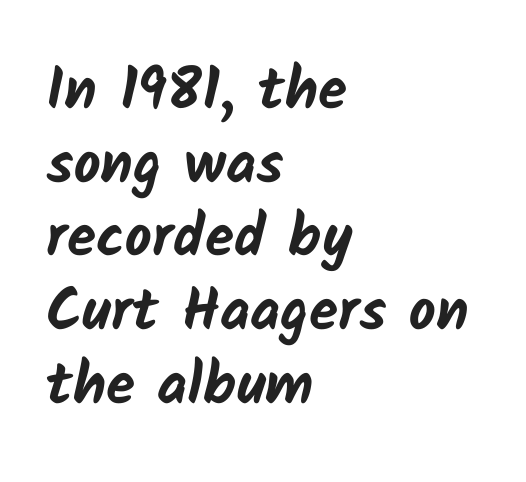
Where is the straight margin? On the left. Beneath every word, the page is bare. Note: no serifs on the glyphs. The passage shown is typed in a proportional face where columns would drift. Inter-character spacing is left at the font's built-in metrics. These lines sit exactly where default settings would place them.
